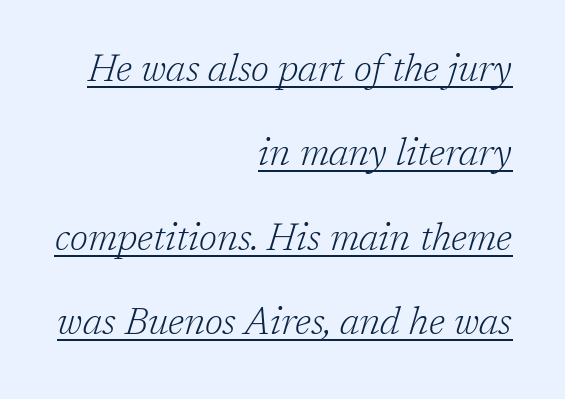
{"serif": "yes", "italic": "yes", "lean": "right", "slant_degrees": 17, "bold": "no", "weight": "light", "width": "normal", "stroke_contrast": "low", "x_height": "medium", "monospaced": "no", "underline": "yes", "align": "right", "line_spacing": "loose", "line_spacing_ratio": 2.22, "letter_spacing": "normal", "letter_spacing_em": 0.0, "glyph_px": 38}
